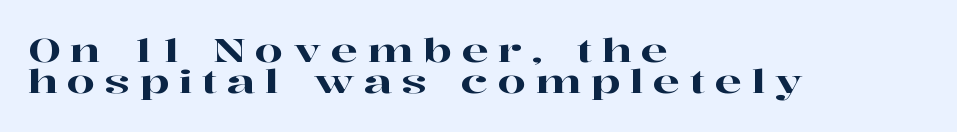
Q: Is the text italic (slanted)? A: No, it is upright.
Q: Is the typeface a serif or a sans-serif typeface? A: Serif.
Q: Is the text underlined? A: No.
Q: How is the paragraph aligned? A: Left-aligned.
Q: Is the spacing between letters normal or unusually wide? A: Unusually wide.
Q: Is the spacing between lines tight, normal or loose? A: Tight.
Q: Width (condensed, normal, or wide)? A: Wide.
Q: Stroke contrast? A: High.
Q: x-height? A: Medium.
Q: Monospaced? A: No.
